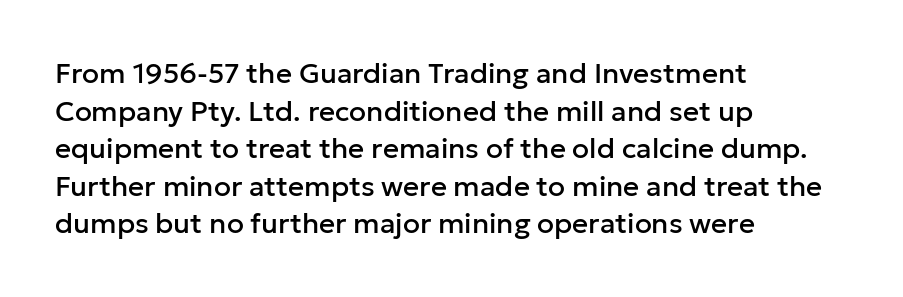
{"serif": "no", "italic": "no", "width": "normal", "stroke_contrast": "low", "x_height": "medium", "monospaced": "no", "underline": "no", "align": "left", "line_spacing": "normal", "line_spacing_ratio": 1.34, "letter_spacing": "normal", "letter_spacing_em": 0.0, "glyph_px": 28}
